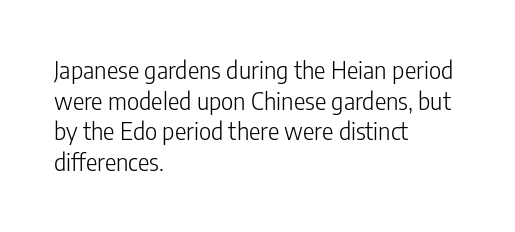
Q: Is the text bold? A: No.
Q: Is the text italic (slanted)? A: No, it is upright.
Q: Is the text underlined? A: No.
Q: How is the paragraph aligned? A: Left-aligned.
Q: Is the spacing between letters normal or unusually wide? A: Normal.
Q: Is the spacing between lines tight, normal or loose? A: Normal.
